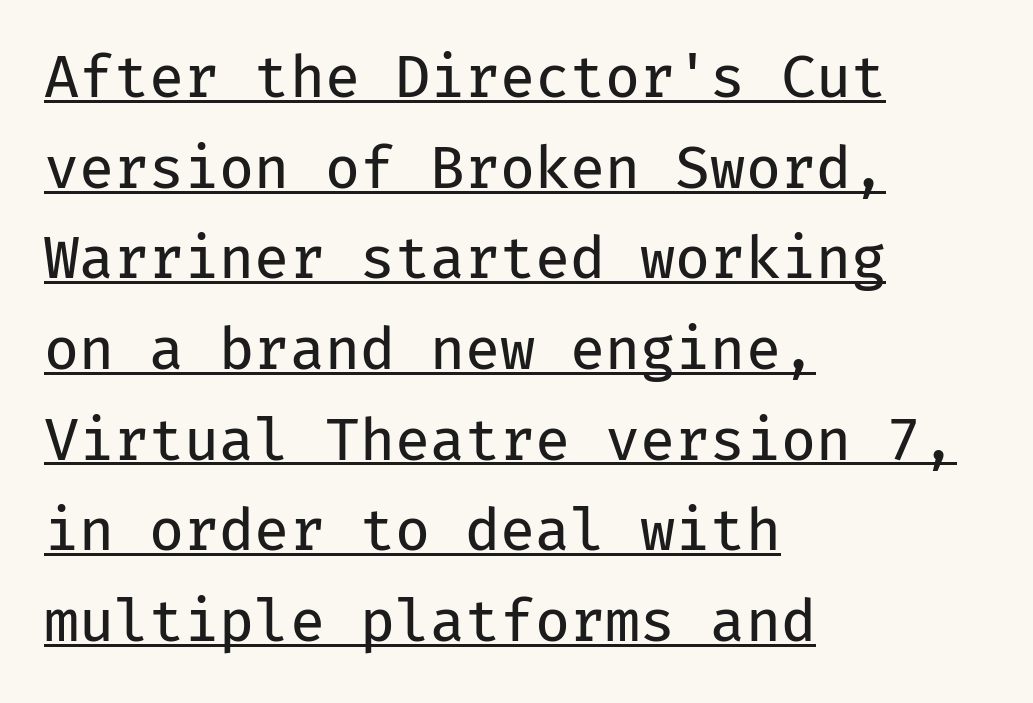
{"serif": "no", "italic": "no", "bold": "no", "weight": "regular", "width": "normal", "stroke_contrast": "low", "x_height": "medium", "monospaced": "yes", "underline": "yes", "align": "left", "line_spacing": "normal", "line_spacing_ratio": 1.59, "letter_spacing": "normal", "letter_spacing_em": 0.0, "glyph_px": 57}
